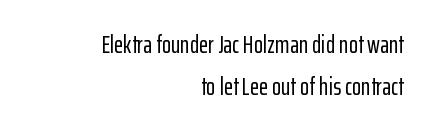
The letters sit at their default tracking, neither squeezed nor spread. Type without underlining. Teacher's note: observe the even right margin — that is flush-right alignment. The letters stand straight up with perfectly vertical stems.
